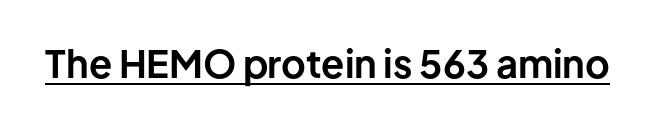
{"serif": "no", "italic": "no", "bold": "yes", "weight": "bold", "width": "normal", "stroke_contrast": "low", "x_height": "medium", "monospaced": "no", "underline": "yes", "letter_spacing": "normal", "letter_spacing_em": 0.0, "glyph_px": 38}
